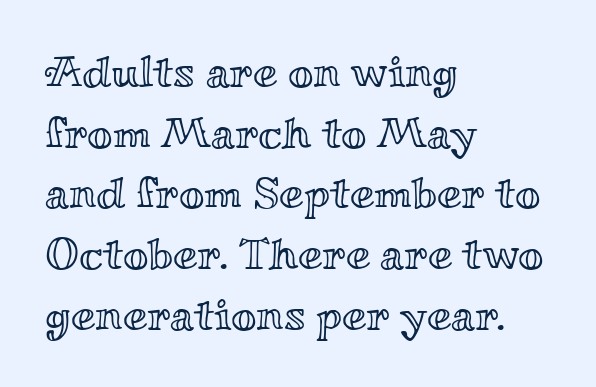
The leading is moderate, giving the passage an even texture. Bare-footed words on every line. Each line starts at the same left margin while the right side varies. A typesetter would mark this as roman, not italic. The passage shown is typed in a proportional face where columns would drift.
